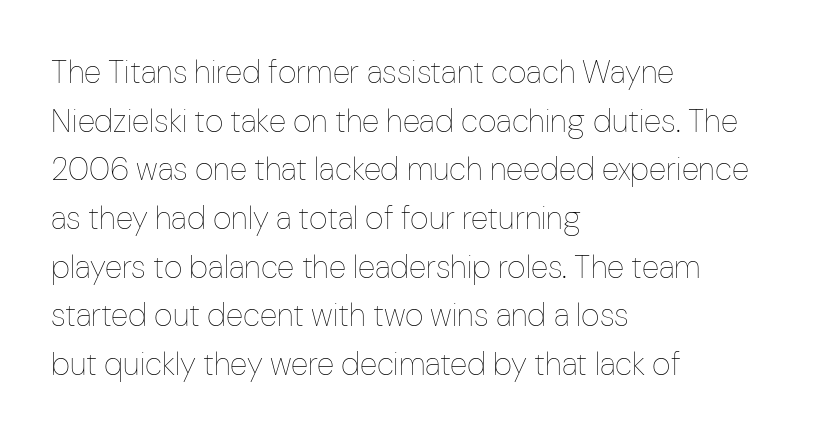
The typeface has the unassuming heft of standard copy or less. Does the leading feel generous? No, just average. This sample uses plain, unmodified letter spacing. The specimen omits any rule beneath the text block's lines.
